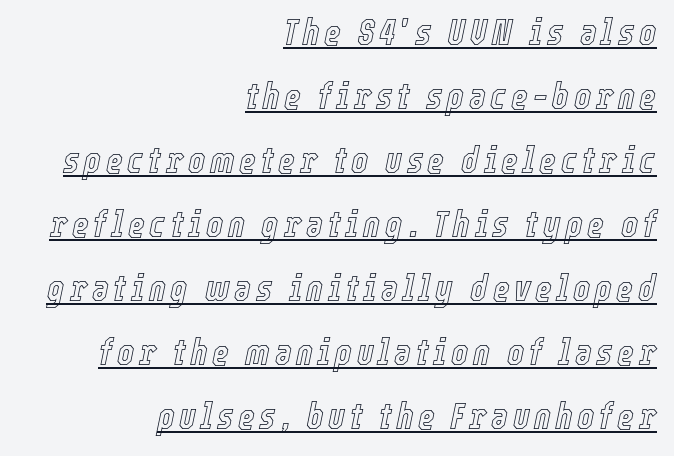
{"italic": "yes", "lean": "right", "slant_degrees": 12, "width": "condensed", "x_height": "medium", "monospaced": "no", "underline": "yes", "align": "right", "line_spacing_ratio": 1.78, "glyph_px": 36}
